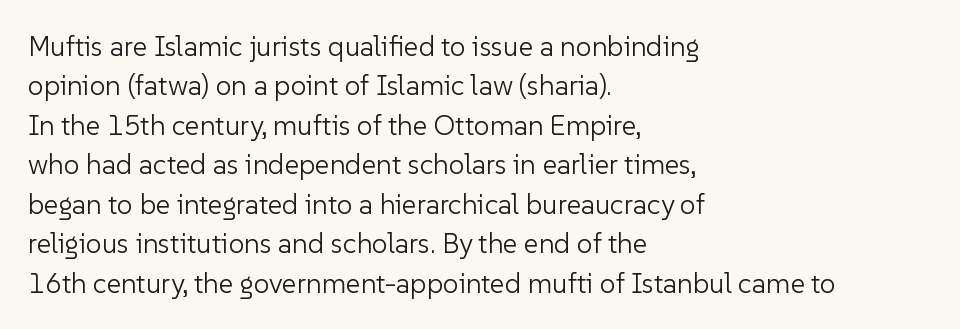
Do the characters align in a grid? No, the font is proportional. Unmarked baselines from the first word to the last. The face looks like a standard text weight, possibly lighter. Does the copy run flush right? No — it runs flush left.
